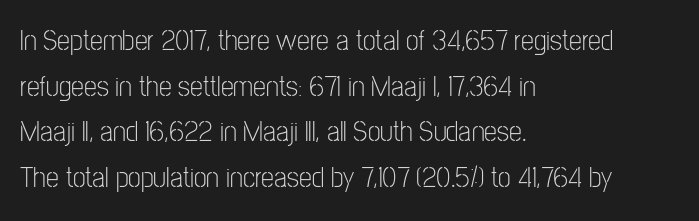
{"serif": "no", "italic": "no", "bold": "no", "weight": "light", "width": "condensed", "stroke_contrast": "low", "x_height": "medium", "monospaced": "no", "underline": "no", "align": "left", "line_spacing": "normal", "line_spacing_ratio": 1.57, "letter_spacing": "normal", "letter_spacing_em": 0.0, "glyph_px": 29}
